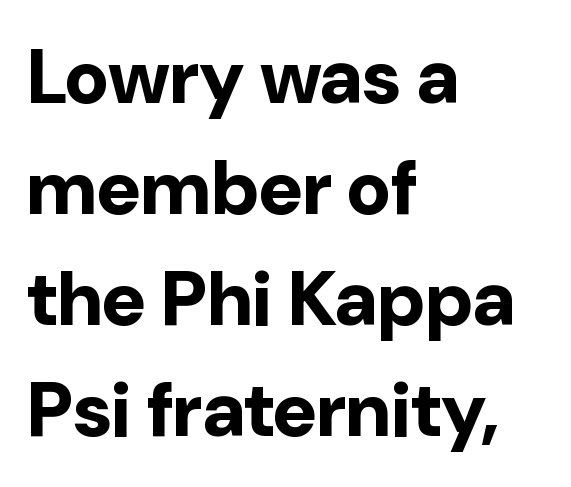
Thick stems and heavy bowls — unmistakably bold. Regarding serifs, this sample does without them. Is this a fixed-width face? No — the glyphs have proportional, varying widths. Successive baselines arrive at the customary interval.
